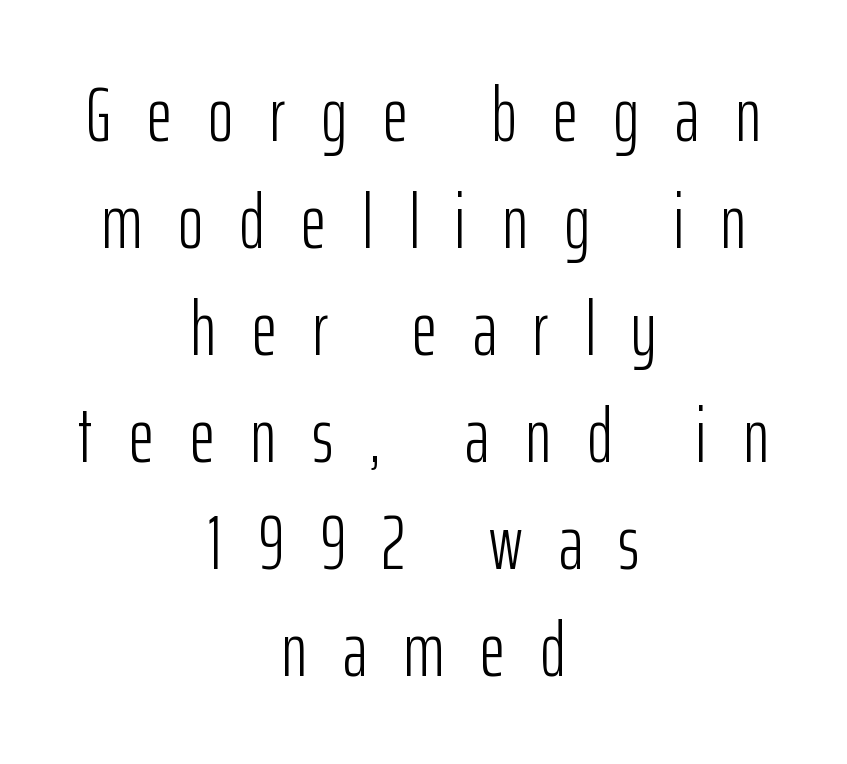
The image shows 77 px light, condensed sans-serif type, upright; set centered, normal line spacing (1.39x), unusually wide letter spacing (+0.47 em), not underlined; low stroke contrast and a medium x-height.
